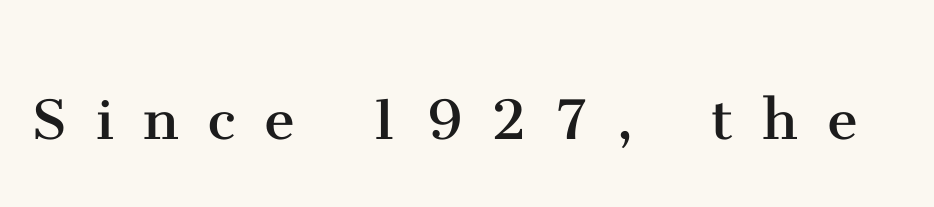
Q: Is the text bold? A: No.
Q: Is the text italic (slanted)? A: No, it is upright.
Q: Is the typeface a serif or a sans-serif typeface? A: Serif.
Q: Is the text underlined? A: No.
Q: Is the spacing between letters normal or unusually wide? A: Unusually wide.
Q: Width (condensed, normal, or wide)? A: Normal.
Q: Stroke contrast? A: Medium.
Q: x-height? A: Medium.
Q: Monospaced? A: No.
